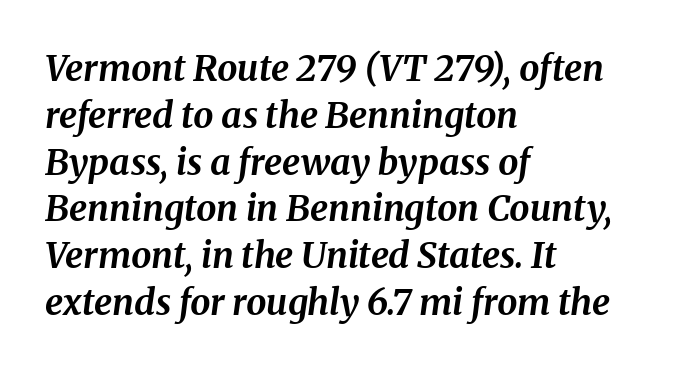
The image shows 36 px bold type, italic (leaning right); set left-aligned, normal line spacing (1.3x), normal letter spacing, not underlined; medium stroke contrast and a medium x-height.
